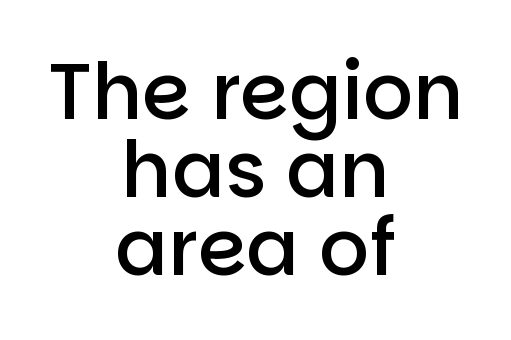
{"serif": "no", "italic": "no", "bold": "semi", "weight": "semibold", "width": "normal", "stroke_contrast": "low", "x_height": "large", "monospaced": "no", "underline": "no", "align": "center", "line_spacing": "tight", "line_spacing_ratio": 1.0, "letter_spacing": "normal", "letter_spacing_em": 0.0, "glyph_px": 78}
